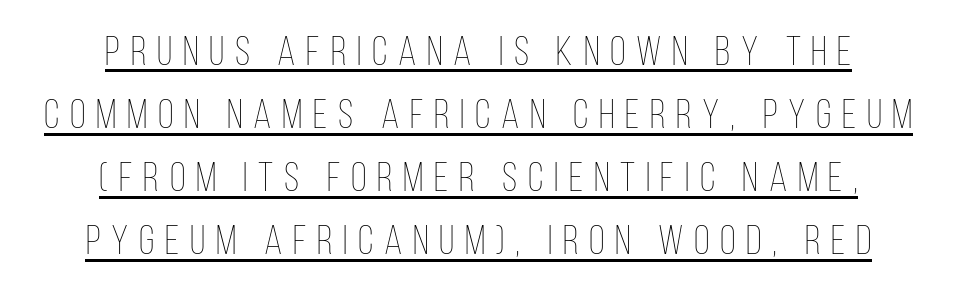
{"italic": "no", "bold": "no", "weight": "thin", "width": "condensed", "stroke_contrast": "low", "x_height": "large", "monospaced": "no", "underline": "yes", "line_spacing": "normal", "line_spacing_ratio": 1.54, "letter_spacing": "wide", "letter_spacing_em": 0.26, "glyph_px": 41}
